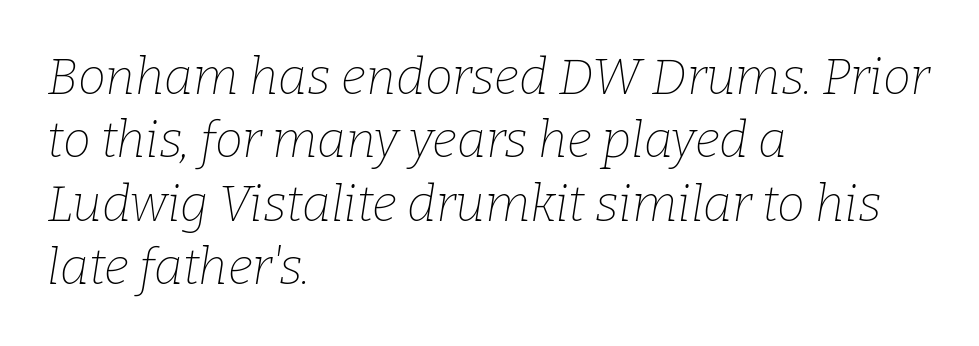
The image shows 50 px thin serif type, italic (leaning right); set left-aligned, normal line spacing (1.27x), normal letter spacing, not underlined; low stroke contrast and a medium x-height.
